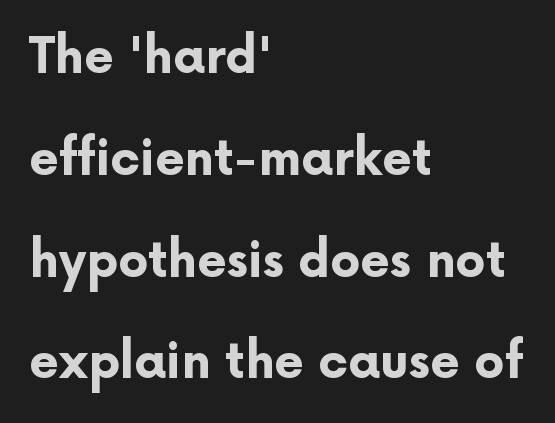
Heavy-handed strokes throughout: this text is bold. Beneath every word, the page is bare. Here the glyphs are tracked normally, forming tight word shapes. Short and long lines alike share a common starting point at left. No feet cap the strokes, marking this as sans-serif type. The letters advance in unequal steps, a hallmark of proportional type.
